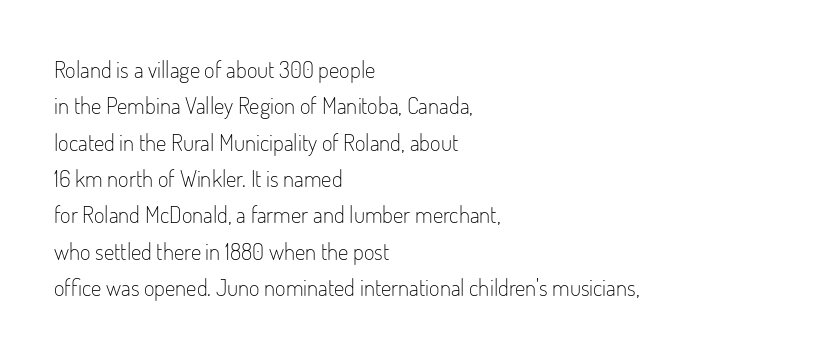
Compared with typical paragraphs, the rows here are spaced about the same. The letterforms sit at book weight or below. Ascenders rise straight up at ninety degrees. The lines are quadded left. Check the space under the baseline: it is left empty. Tracking value appears to be zero — textbook default spacing.
